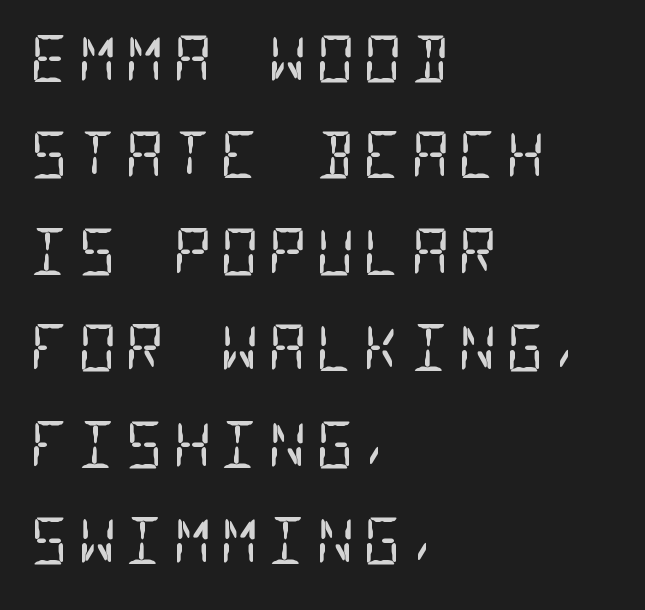
{"serif": "no", "bold": "no", "weight": "regular", "width": "condensed", "stroke_contrast": "low", "x_height": "large", "monospaced": "yes", "underline": "no", "align": "left", "line_spacing": "normal", "line_spacing_ratio": 1.58, "glyph_px": 61}
